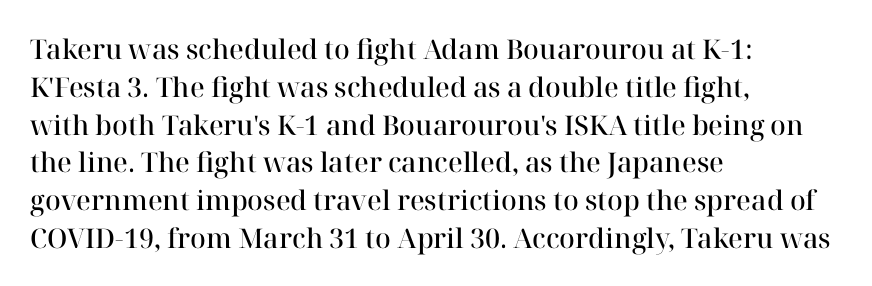
Q: Is the text bold? A: Semi-bold.
Q: Is the text italic (slanted)? A: No, it is upright.
Q: Is the text underlined? A: No.
Q: How is the paragraph aligned? A: Left-aligned.
Q: Is the spacing between letters normal or unusually wide? A: Normal.
Q: Is the spacing between lines tight, normal or loose? A: Normal.
